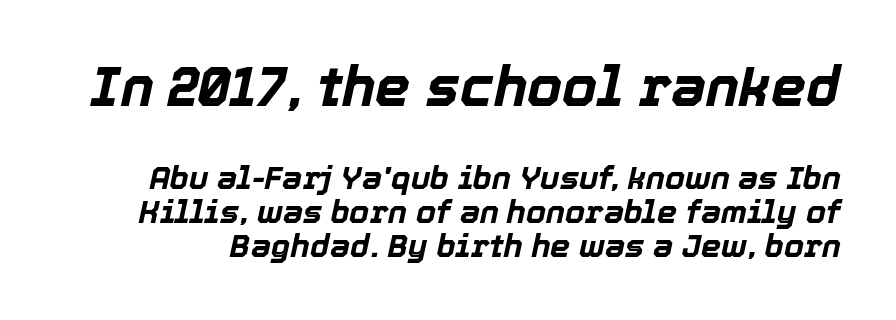
{"italic": "yes", "lean": "right", "slant_degrees": 12, "bold": "yes", "weight": "bold", "width": "normal", "x_height": "medium", "monospaced": "no", "underline": "no", "line_spacing": "tight", "line_spacing_ratio": 1.07, "letter_spacing": "normal", "letter_spacing_em": 0.0, "larger_block": "first", "size_ratio": 1.75, "glyph_px": 56}
